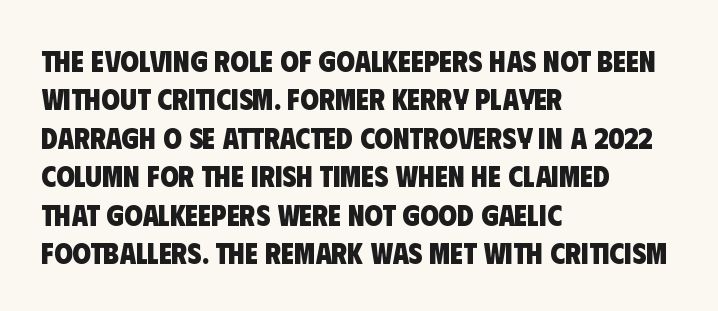
{"serif": "no", "bold": "yes", "weight": "heavy", "width": "condensed", "stroke_contrast": "low", "x_height": "large", "monospaced": "no", "underline": "no", "align": "left", "line_spacing": "normal", "line_spacing_ratio": 1.28, "letter_spacing": "normal", "letter_spacing_em": 0.0, "glyph_px": 30}
